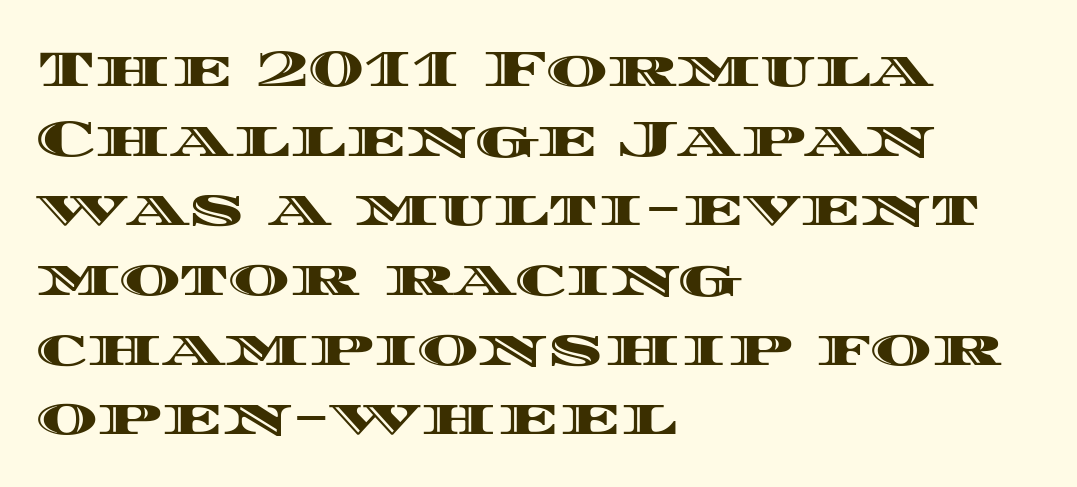
{"italic": "no", "width": "wide", "x_height": "large", "monospaced": "no", "underline": "no", "align": "left", "line_spacing": "normal", "line_spacing_ratio": 1.34, "letter_spacing": "normal", "letter_spacing_em": 0.0, "glyph_px": 52}
